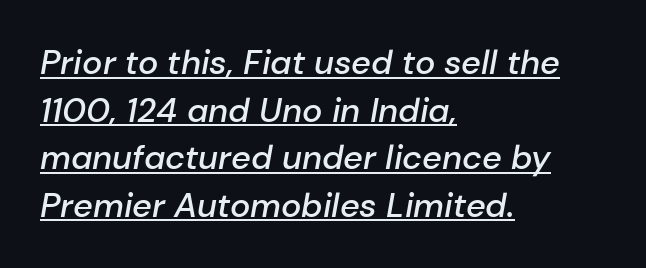
{"italic": "yes", "lean": "right", "slant_degrees": 10, "bold": "semi", "weight": "semibold", "width": "normal", "stroke_contrast": "low", "x_height": "medium", "monospaced": "no", "underline": "yes", "align": "left", "line_spacing": "normal", "line_spacing_ratio": 1.4, "letter_spacing": "normal", "letter_spacing_em": 0.0, "glyph_px": 34}
